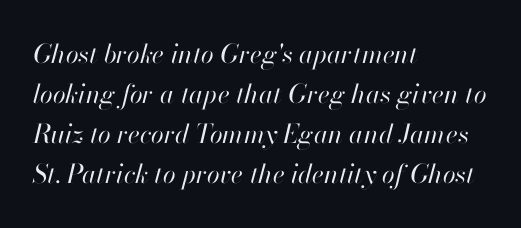
Weight: in the light-to-regular range. The typography opts for an oblique posture over an upright one. These lines sit exactly where default settings would place them. Short note: letters normally spaced. The area under the type is left untouched. Teacher's note: observe the even left margin — that is flush-left alignment.
